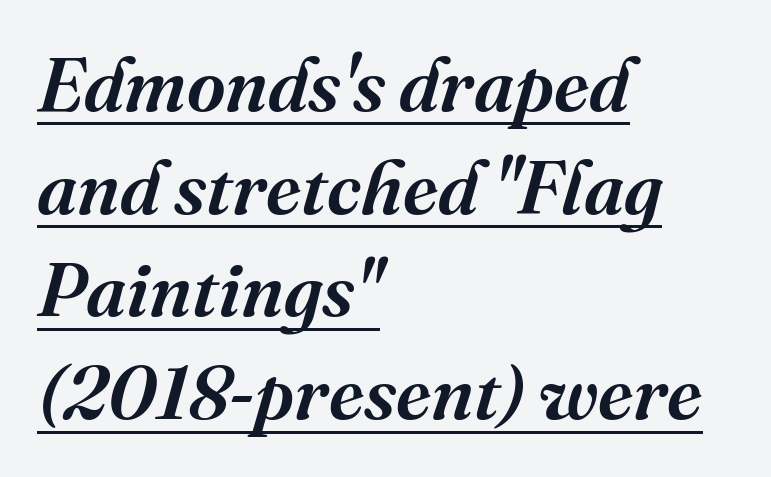
The space between consecutive lines is moderate. Quick note: italic. Words appear dense and cohesive because spacing is normal. Note: serifs present on the glyphs. The font is running at a semibold setting, under full bold. Here the designer chose a conventional face with non-uniform glyph widths.
